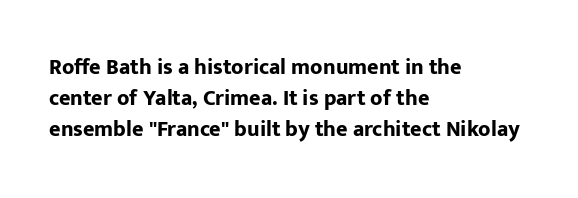
In CSS terms this would be text-align: left. Baseline-to-baseline distance is the conventional proportion of letter height. Notice how the stems are strictly vertical — no italics here. The space beneath each line is pristine and unruled. Spacing between characters is what you'd get straight out of the box. The passage shown is emphatically bold.
